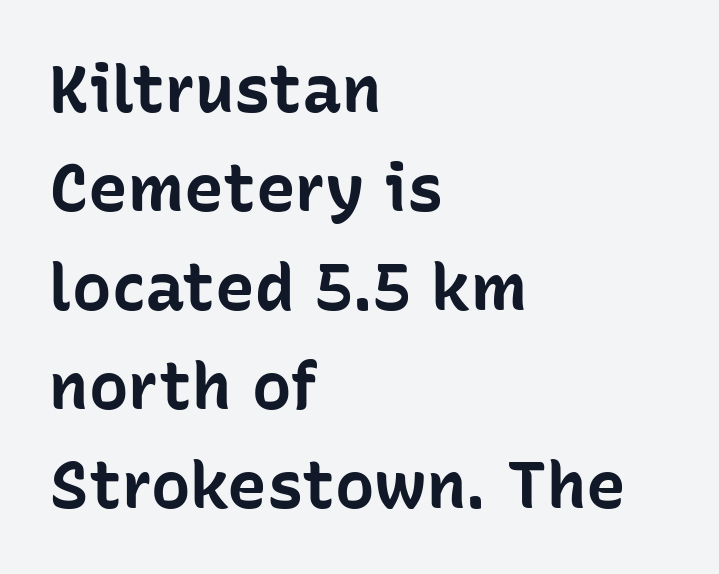
{"serif": "no", "italic": "no", "bold": "yes", "weight": "bold", "width": "normal", "stroke_contrast": "low", "x_height": "medium", "monospaced": "no", "underline": "no", "align": "left", "line_spacing": "normal", "line_spacing_ratio": 1.5, "letter_spacing": "normal", "letter_spacing_em": 0.0, "glyph_px": 66}
